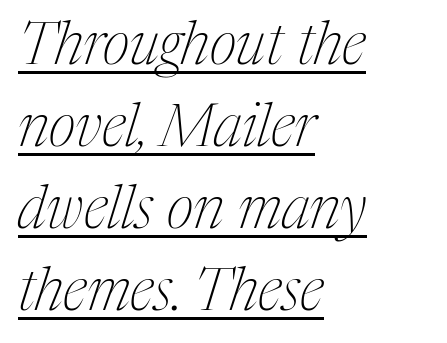
{"serif": "yes", "italic": "yes", "lean": "right", "slant_degrees": 17, "bold": "no", "weight": "thin", "width": "condensed", "stroke_contrast": "medium", "x_height": "medium", "monospaced": "no", "underline": "yes", "align": "left", "line_spacing": "normal", "line_spacing_ratio": 1.39, "letter_spacing": "normal", "letter_spacing_em": 0.0, "glyph_px": 59}
